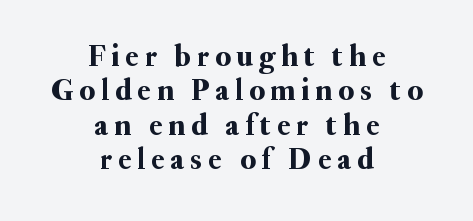
{"serif": "yes", "italic": "no", "width": "normal", "stroke_contrast": "medium", "x_height": "small", "monospaced": "no", "underline": "no", "align": "center", "line_spacing": "tight", "line_spacing_ratio": 1.15, "letter_spacing": "wide", "letter_spacing_em": 0.21, "glyph_px": 30}
